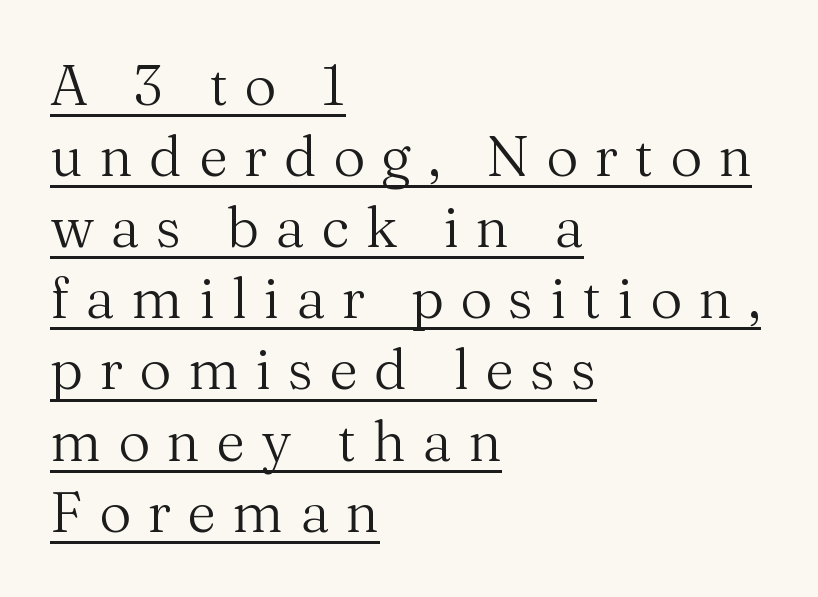
Stems and bowls with no extra thickness — not bold. Decoration check: the copy is underlined. Line beginnings align vertically; line endings do not. These lines were composed using upright roman letters. The text was rendered using a seriffed face with decorative stroke endings. Note the varied advance widths — an 'i' is clearly narrower than an 'm'.
